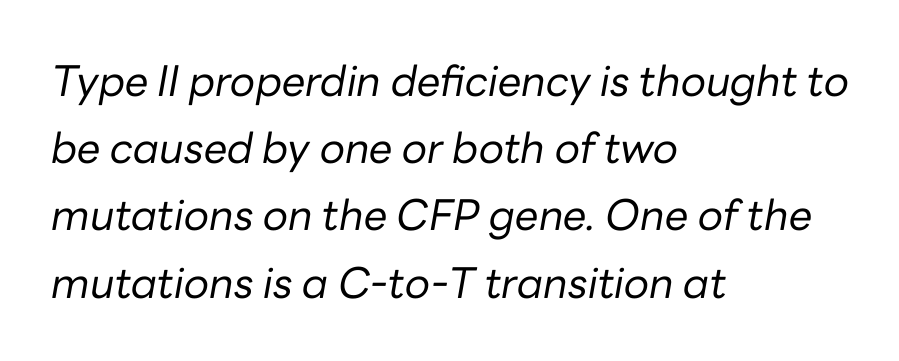
Q: Is the text bold? A: No.
Q: Is the text italic (slanted)? A: Yes, it leans right by about 10 degrees.
Q: Is the text underlined? A: No.
Q: How is the paragraph aligned? A: Left-aligned.
Q: Is the spacing between letters normal or unusually wide? A: Normal.
Q: Is the spacing between lines tight, normal or loose? A: Normal.
Q: Width (condensed, normal, or wide)? A: Normal.
Q: Stroke contrast? A: Low.
Q: x-height? A: Medium.
Q: Monospaced? A: No.
